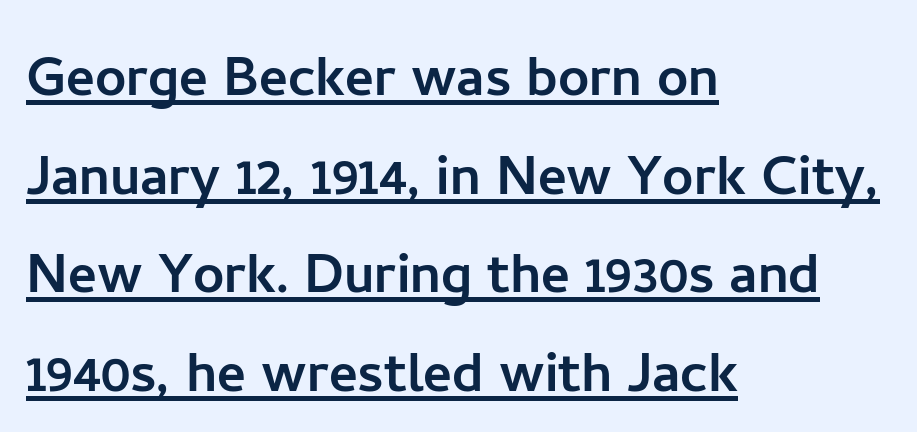
{"serif": "no", "italic": "no", "width": "normal", "stroke_contrast": "low", "x_height": "medium", "monospaced": "no", "underline": "yes", "align": "left", "line_spacing": "normal", "line_spacing_ratio": 1.43, "letter_spacing": "normal", "letter_spacing_em": 0.0, "glyph_px": 69}
